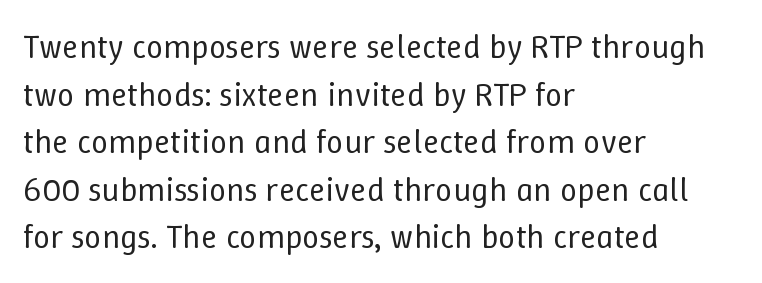
No extra ink here — the face is not bold. Here the designer chose a conventional face with non-uniform glyph widths. Upright lettering throughout. The gap between lines stays unmarked. The rows are spaced the way most documents space them. Line starts are locked; line ends wander.
